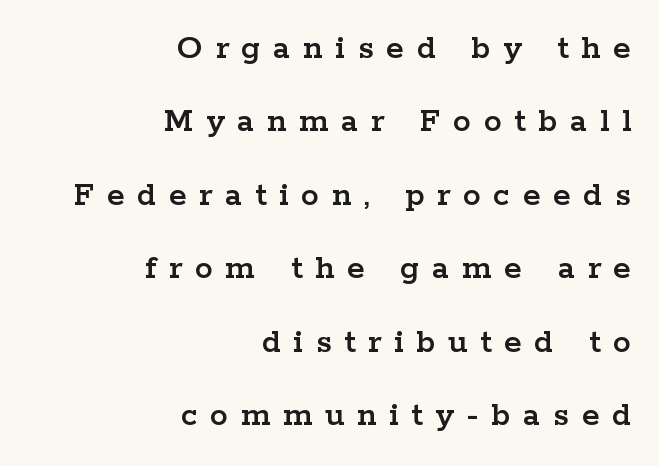
The image shows 36 px wide serif type, upright; set right-aligned, loose line spacing (2.04x), unusually wide letter spacing (+0.35 em), not underlined; low stroke contrast and a medium x-height.
